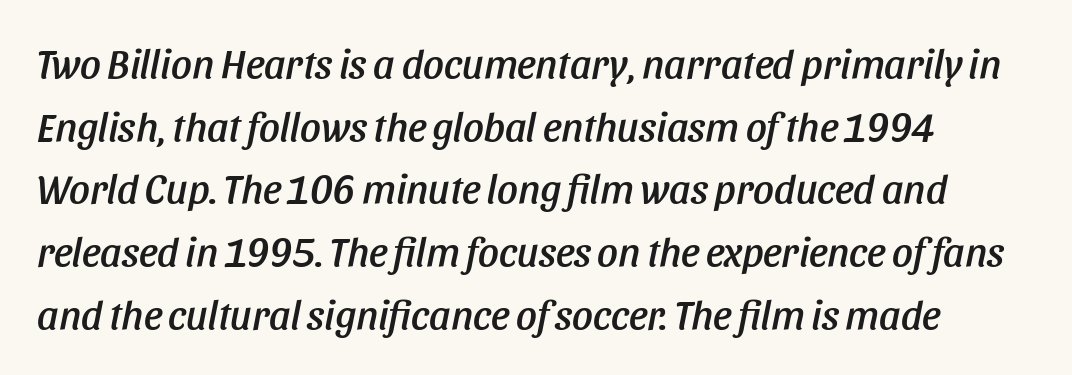
The image shows 41 px condensed type, italic (leaning right); set left-aligned, normal line spacing (1.53x), normal letter spacing, not underlined; low stroke contrast and a large x-height.
